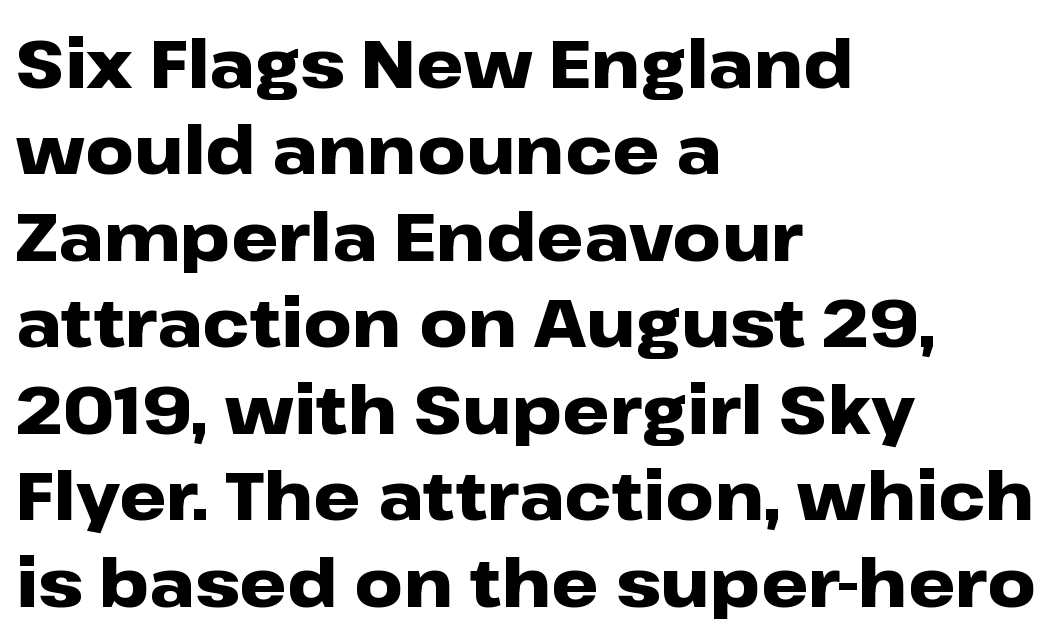
{"serif": "no", "italic": "no", "bold": "yes", "weight": "heavy", "width": "wide", "stroke_contrast": "low", "x_height": "medium", "monospaced": "no", "underline": "no", "align": "left", "line_spacing": "normal", "line_spacing_ratio": 1.29, "letter_spacing": "normal", "letter_spacing_em": 0.0, "glyph_px": 67}
